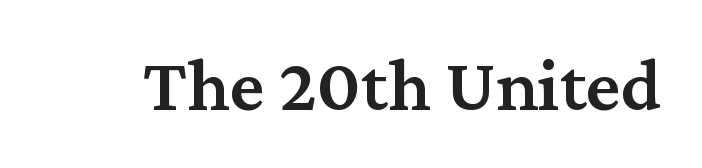
Between one letter and the next there's only the usual sliver of space. The characters display serif detailing at their extremities. Each letter keeps its own natural width here, so spacing adapts to shape. The glyphs are unaccompanied by any horizontal stroke below them. The lettering stays uniformly vertical, giving the passage a roman look.
